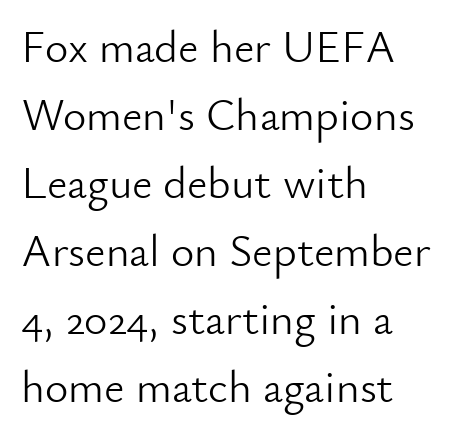
{"serif": "no", "italic": "no", "bold": "no", "weight": "light", "width": "normal", "stroke_contrast": "low", "x_height": "small", "monospaced": "no", "underline": "no", "align": "left", "line_spacing": "normal", "line_spacing_ratio": 1.51, "letter_spacing": "normal", "letter_spacing_em": 0.0, "glyph_px": 45}
